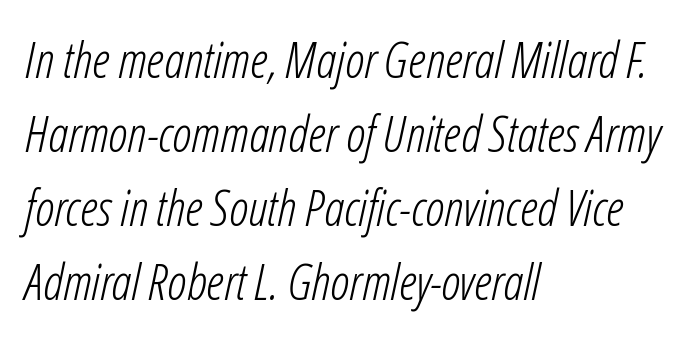
Q: Is the text bold? A: No.
Q: Is the text italic (slanted)? A: Yes, it leans right by about 12 degrees.
Q: Is the text underlined? A: No.
Q: How is the paragraph aligned? A: Left-aligned.
Q: Is the spacing between letters normal or unusually wide? A: Normal.
Q: Is the spacing between lines tight, normal or loose? A: Normal.
Q: Width (condensed, normal, or wide)? A: Condensed.
Q: Stroke contrast? A: Low.
Q: x-height? A: Medium.
Q: Monospaced? A: No.
